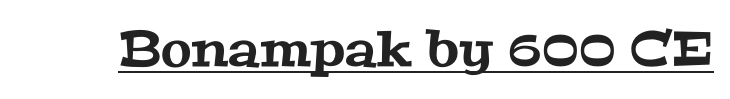
To sum up the face: it has serifs. The line texture is even and compact thanks to regular tracking. This sample has the flowing, uneven cadence of proportional lettering. The specimen includes a rule beneath the text block's lines.
